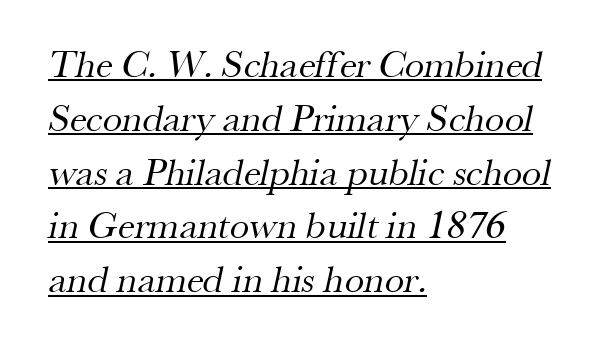
Each letter keeps its own natural width here, so spacing adapts to shape. The specimen includes a rule beneath the text block's lines. This sample uses plain, unmodified letter spacing. The typesetter chose a ragged-right arrangement here.
